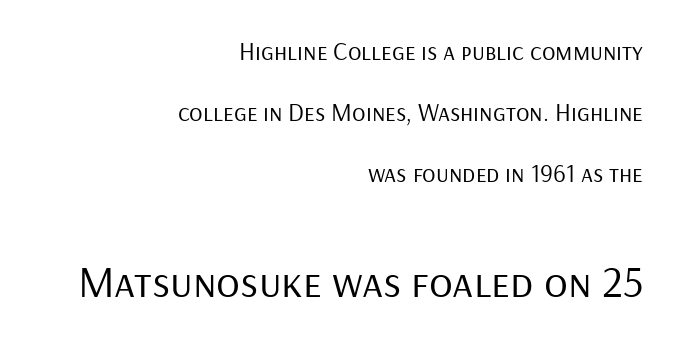
These lines are rendered in a variable-pitch font. These glyphs show unthickened strokes, regular width or finer. Students, observe: this is what heavily led, spacious text looks like. Every character sits straight up, as roman type does. Decoration check: the copy has no underline.
